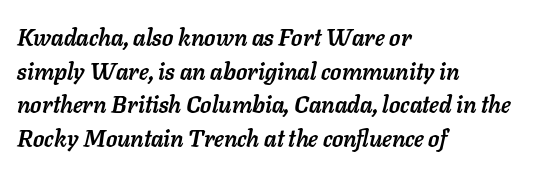
The image shows 23 px bold type, italic (leaning right); set left-aligned, normal line spacing (1.46x), normal letter spacing, not underlined.
